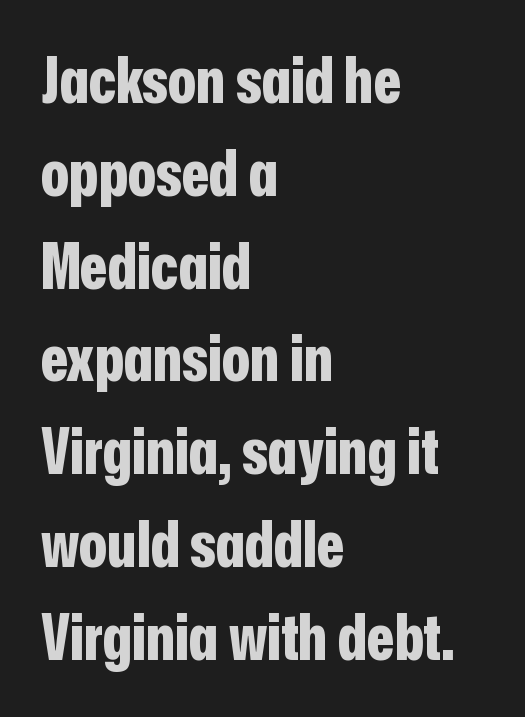
Q: Is the text bold? A: Yes.
Q: Is the text italic (slanted)? A: No, it is upright.
Q: Is the typeface a serif or a sans-serif typeface? A: Sans-serif.
Q: Is the text underlined? A: No.
Q: How is the paragraph aligned? A: Left-aligned.
Q: Is the spacing between letters normal or unusually wide? A: Normal.
Q: Is the spacing between lines tight, normal or loose? A: Normal.
Q: Width (condensed, normal, or wide)? A: Condensed.
Q: Stroke contrast? A: Low.
Q: x-height? A: Medium.
Q: Monospaced? A: No.
